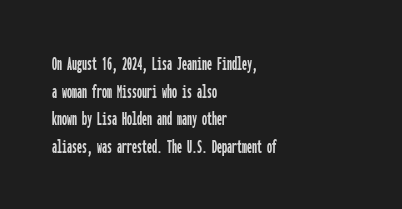
The block of text has a typical density, with ordinary space between rows. The letters stand straight up with perfectly vertical stems. Line starts are locked; line ends wander. Between one letter and the next there's only the usual sliver of space. Type without underlining.
